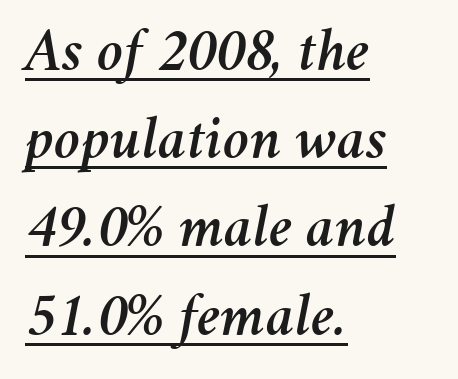
{"italic": "yes", "lean": "right", "slant_degrees": 11, "width": "normal", "stroke_contrast": "medium", "x_height": "medium", "monospaced": "no", "underline": "yes", "align": "left", "line_spacing": "normal", "line_spacing_ratio": 1.4, "letter_spacing": "normal", "letter_spacing_em": 0.0, "glyph_px": 63}
